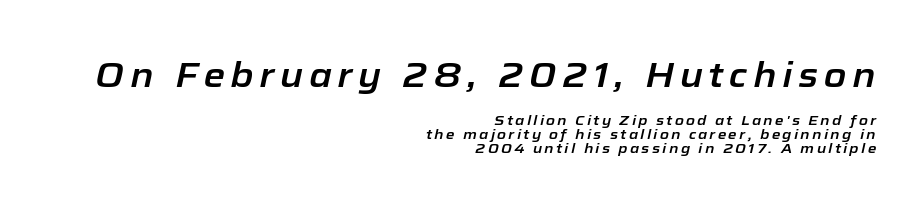
Q: Is the text italic (slanted)? A: Yes, it leans right by about 12 degrees.
Q: Is the text underlined? A: No.
Q: How is the paragraph aligned? A: Right-aligned.
Q: Is the spacing between lines tight, normal or loose? A: Tight.
Q: Which block of text is set in a larger size, the first (top) or the second (bottom)? A: The first (top) one.
Q: Width (condensed, normal, or wide)? A: Normal.
Q: Stroke contrast? A: Low.
Q: x-height? A: Medium.
Q: Monospaced? A: No.
